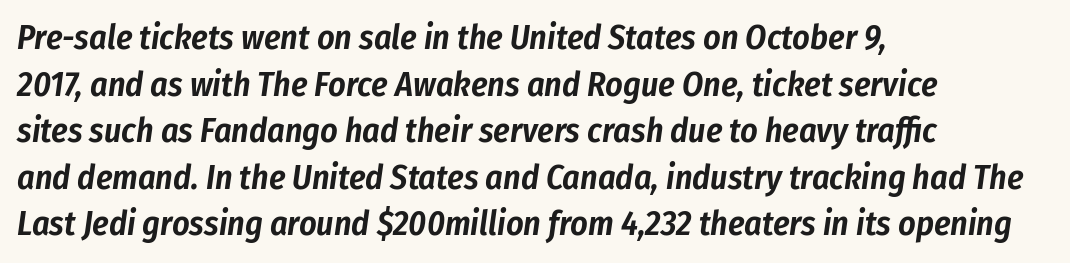
The image shows 34 px condensed type, italic (leaning right); set left-aligned, normal line spacing (1.37x), normal letter spacing, not underlined; low stroke contrast and a medium x-height.
